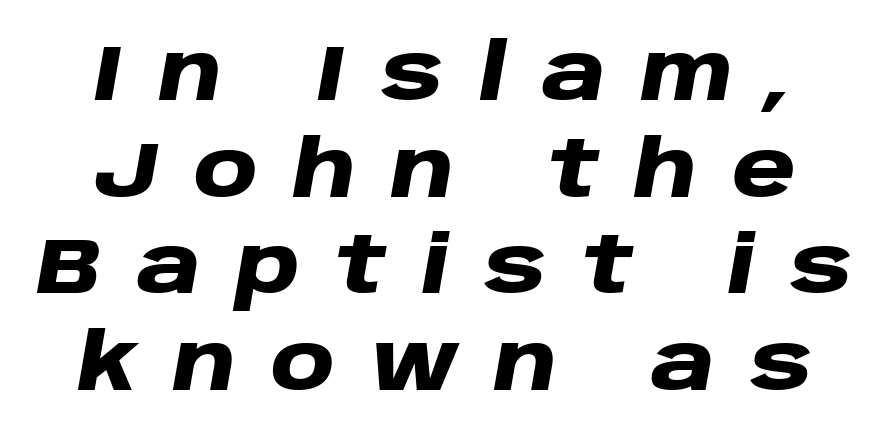
A typesetter would call this proportional, since set widths differ per character. The line texture is sparse and dotted thanks to wide tracking. The typography opts for an oblique posture over an upright one. Any mark beneath the type? The region is blank. The typesetting leans heavy: a genuine bold.
